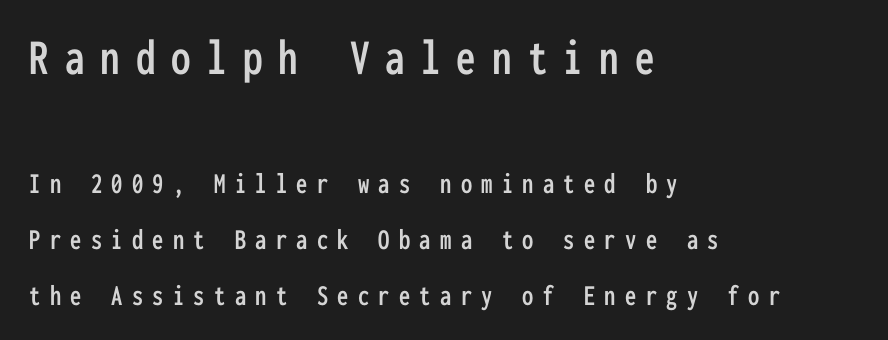
The more generous point size was reserved for the upper chunk. The passage shown is not underscored anywhere. These lines have a slow, spaced-out rhythm from letter to letter. The rendering anchors every line to the left-hand side.
